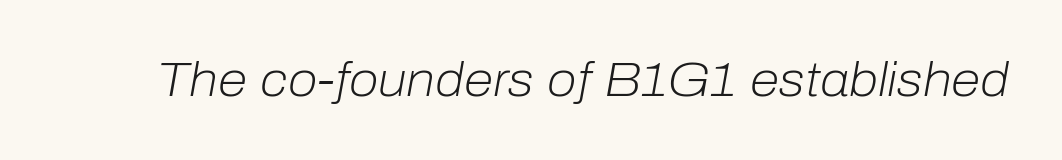
The image shows 48 px light type, italic (leaning right); set normal letter spacing, not underlined; low stroke contrast and a medium x-height.
